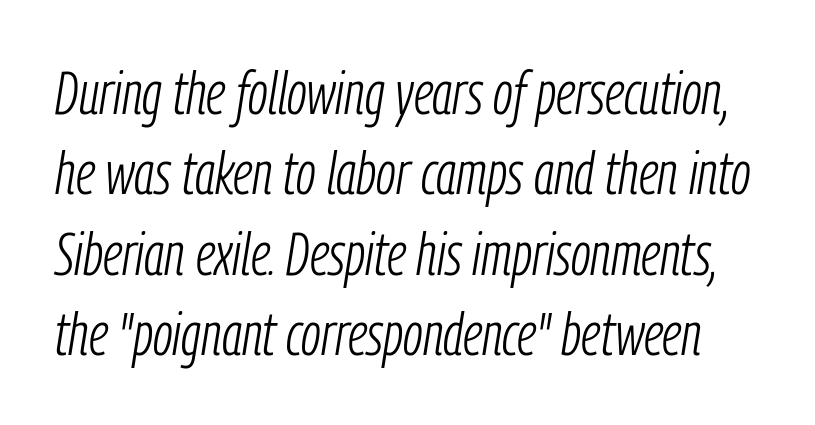
Stems and bowls with no extra thickness — not bold. Whoever set this chose a conventional vertical rhythm. Do the characters align in a grid? No, the font is proportional. The passage shown has conventional tracking throughout. The font's italic variant was chosen for this text. The string is rendered with underlining switched off.
